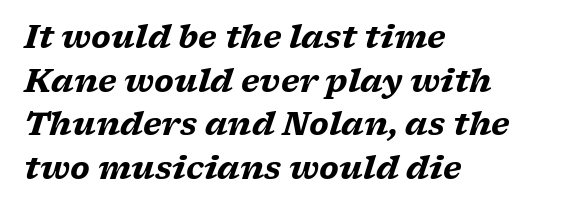
Q: Is the text bold? A: Yes.
Q: Is the text italic (slanted)? A: Yes, it leans right by about 17 degrees.
Q: Is the typeface a serif or a sans-serif typeface? A: Serif.
Q: Is the text underlined? A: No.
Q: How is the paragraph aligned? A: Left-aligned.
Q: Is the spacing between letters normal or unusually wide? A: Normal.
Q: Is the spacing between lines tight, normal or loose? A: Normal.
Q: Width (condensed, normal, or wide)? A: Wide.
Q: Stroke contrast? A: Low.
Q: x-height? A: Medium.
Q: Monospaced? A: No.
